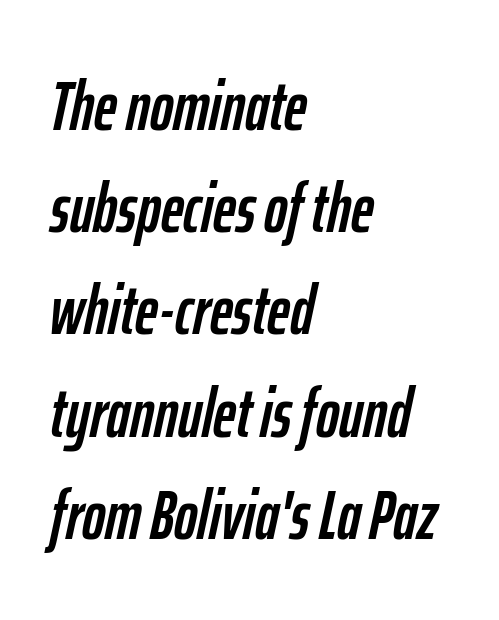
The image shows 70 px condensed type, italic (leaning right); set left-aligned, normal line spacing (1.46x), normal letter spacing, not underlined; low stroke contrast and a medium x-height.
